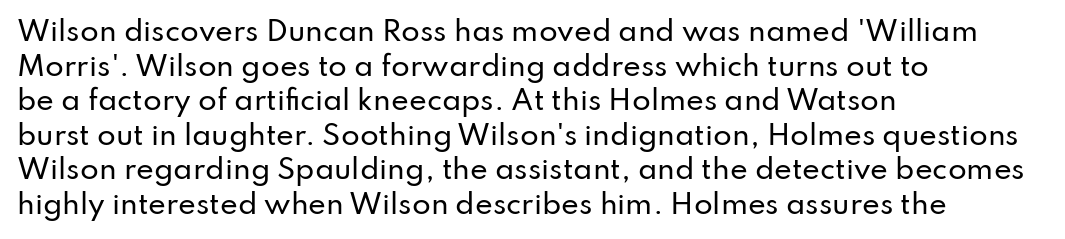
{"italic": "no", "underline": "no", "align": "left", "line_spacing": "normal", "line_spacing_ratio": 1.28, "letter_spacing": "normal", "letter_spacing_em": 0.0, "glyph_px": 27}
